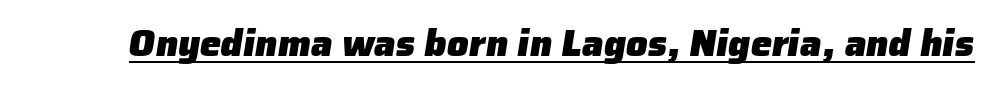
Here the designer chose a conventional face with non-uniform glyph widths. You could call the tracking neutral — neither tight nor loose. The rendering uses a bold face; every stroke is thick and dark. Is this a sans? Yes — the strokes have no serifs. The glyphs are accompanied by a horizontal stroke just below them.
